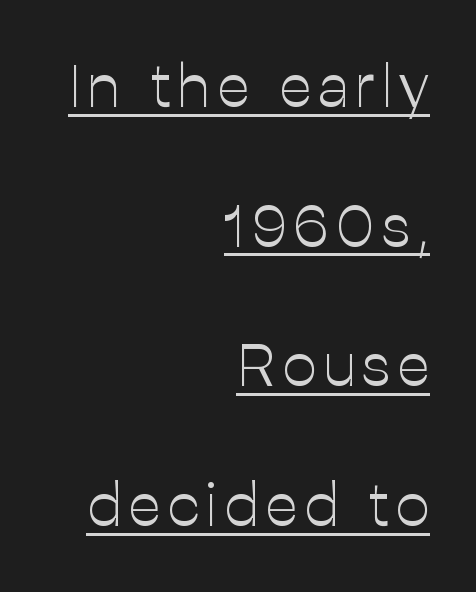
{"serif": "no", "italic": "no", "bold": "no", "weight": "light", "width": "normal", "stroke_contrast": "low", "x_height": "medium", "monospaced": "no", "underline": "yes", "align": "right", "line_spacing": "loose", "line_spacing_ratio": 2.29, "glyph_px": 61}
